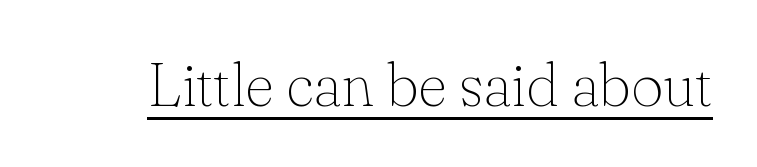
The image shows 62 px thin serif type, upright; set normal letter spacing, underlined; low stroke contrast and a small x-height.
